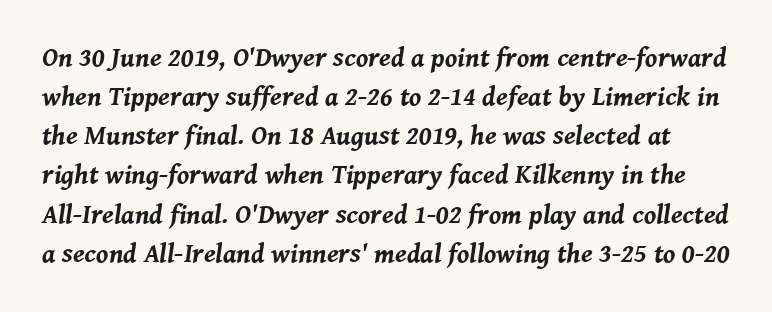
Q: Is the text bold? A: Yes.
Q: Is the text italic (slanted)? A: Yes, it leans right by about 8 degrees.
Q: Is the text underlined? A: No.
Q: Is the spacing between letters normal or unusually wide? A: Normal.
Q: Is the spacing between lines tight, normal or loose? A: Normal.
